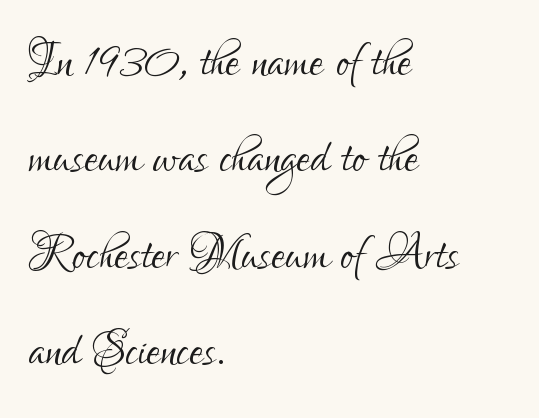
Q: Is the text bold? A: No.
Q: Is the text italic (slanted)? A: Yes.
Q: Is the typeface a serif or a sans-serif typeface? A: Sans-serif.
Q: Is the text underlined? A: No.
Q: How is the paragraph aligned? A: Left-aligned.
Q: Is the spacing between letters normal or unusually wide? A: Normal.
Q: Is the spacing between lines tight, normal or loose? A: Normal.
Q: Width (condensed, normal, or wide)? A: Condensed.
Q: Stroke contrast? A: Low.
Q: x-height? A: Small.
Q: Monospaced? A: No.
